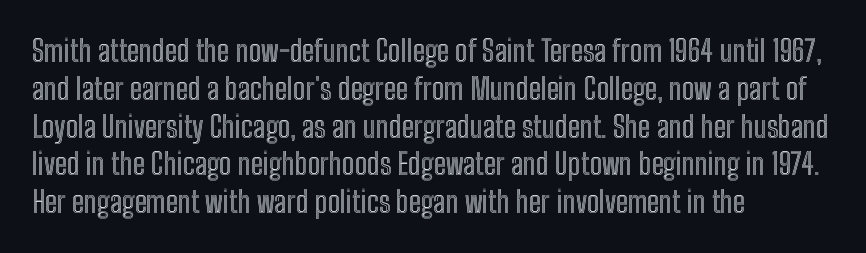
{"italic": "no", "width": "condensed", "x_height": "medium", "monospaced": "no", "underline": "no", "align": "left", "line_spacing": "normal", "line_spacing_ratio": 1.26, "letter_spacing": "normal", "letter_spacing_em": 0.0, "glyph_px": 30}
